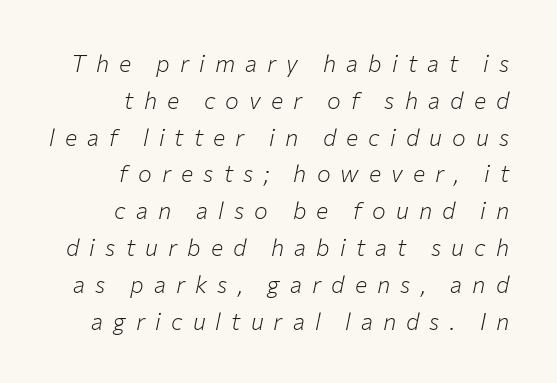
The image shows 23 px text type, italic (leaning right); set right-aligned, normal line spacing (1.6x), unusually wide letter spacing (+0.44 em), not underlined.
